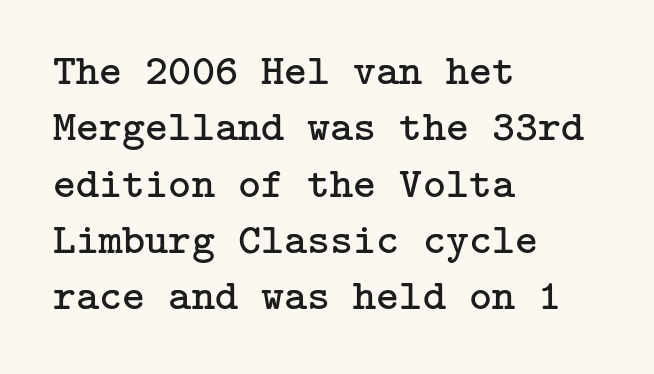
Q: Is the text bold? A: No.
Q: Is the text italic (slanted)? A: No, it is upright.
Q: Is the typeface a serif or a sans-serif typeface? A: Serif.
Q: Is the text underlined? A: No.
Q: How is the paragraph aligned? A: Left-aligned.
Q: Is the spacing between letters normal or unusually wide? A: Normal.
Q: Is the spacing between lines tight, normal or loose? A: Normal.
Q: Width (condensed, normal, or wide)? A: Normal.
Q: Stroke contrast? A: Low.
Q: x-height? A: Medium.
